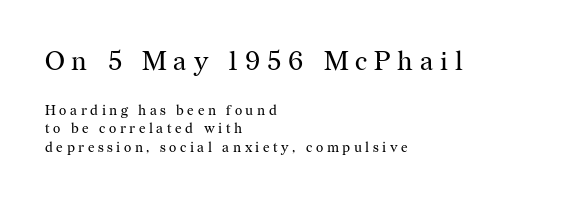
Italic? Not at all — the glyphs are vertical. The type is letterspaced generously, with wide tracking. One-word summary of the alignment: left. On a weight scale, this lands at 450 or below.
